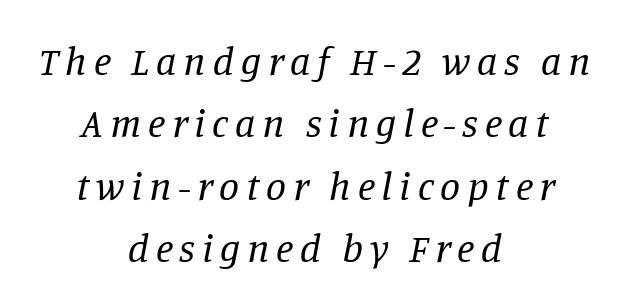
{"serif": "yes", "italic": "yes", "lean": "right", "slant_degrees": 11, "bold": "no", "weight": "regular", "width": "normal", "stroke_contrast": "low", "x_height": "large", "monospaced": "no", "underline": "no", "align": "center", "line_spacing": "normal", "line_spacing_ratio": 1.56, "glyph_px": 40}
